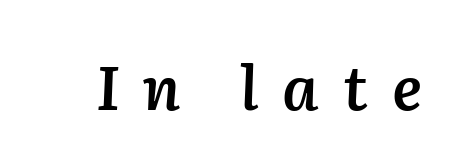
{"italic": "yes", "lean": "right", "slant_degrees": 2, "bold": "semi", "weight": "semibold", "width": "normal", "stroke_contrast": "medium", "x_height": "medium", "monospaced": "no", "underline": "no", "letter_spacing": "wide", "letter_spacing_em": 0.4, "glyph_px": 60}
